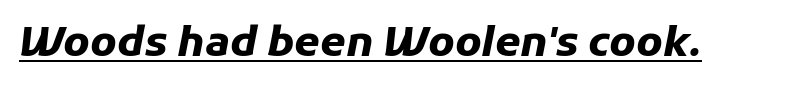
Q: Is the text bold? A: Yes.
Q: Is the text italic (slanted)? A: Yes, it leans right by about 11 degrees.
Q: Is the text underlined? A: Yes.
Q: Is the spacing between letters normal or unusually wide? A: Normal.
Q: Width (condensed, normal, or wide)? A: Normal.
Q: Stroke contrast? A: Low.
Q: x-height? A: Medium.
Q: Monospaced? A: No.
